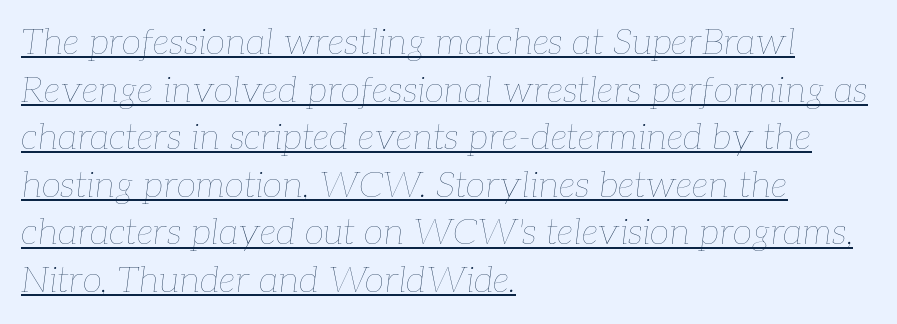
Q: Is the text bold? A: No.
Q: Is the text italic (slanted)? A: Yes, it leans right by about 7 degrees.
Q: Is the text underlined? A: Yes.
Q: How is the paragraph aligned? A: Left-aligned.
Q: Is the spacing between letters normal or unusually wide? A: Normal.
Q: Is the spacing between lines tight, normal or loose? A: Normal.
Q: Width (condensed, normal, or wide)? A: Normal.
Q: Stroke contrast? A: Low.
Q: x-height? A: Medium.
Q: Monospaced? A: No.
